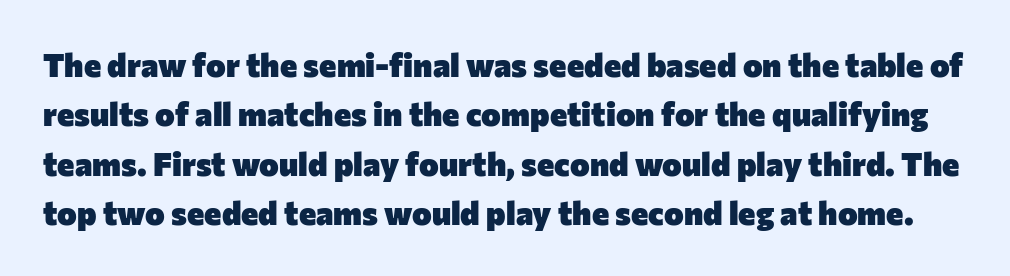
The image shows 33 px heavy sans-serif type, upright; set normal line spacing (1.5x), normal letter spacing, not underlined; low stroke contrast and a medium x-height.
